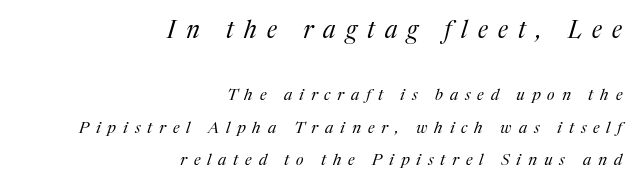
The space beneath each line is pristine and unruled. Posture: slanted. One-word summary of the alignment: right. The font sits on the lighter half of the weight spectrum, regular included. The type is letterspaced generously, with wide tracking. The designer dialed line spacing up above the default.
